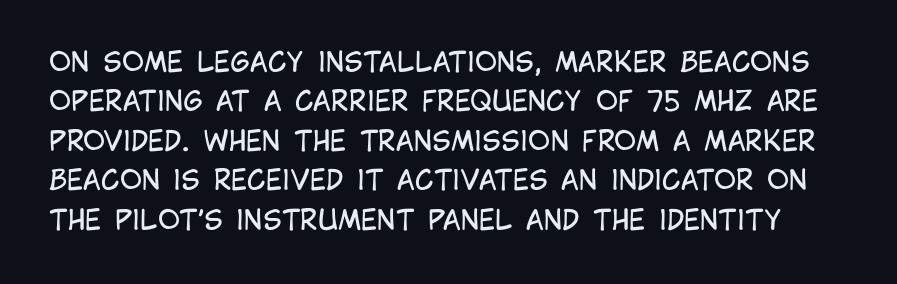
Q: Is the text bold? A: No.
Q: Is the text italic (slanted)? A: No, it is upright.
Q: Is the text underlined? A: No.
Q: Is the spacing between letters normal or unusually wide? A: Normal.
Q: Is the spacing between lines tight, normal or loose? A: Normal.
